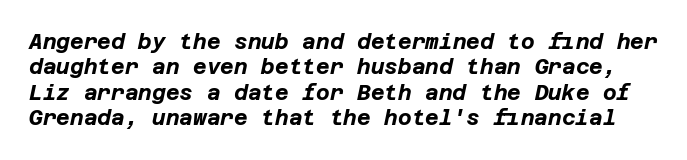
The image shows 21 px bold type, italic (leaning right); set line spacing 1.21x, normal letter spacing, not underlined.
